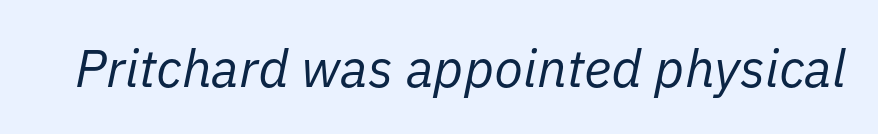
Q: Is the text bold? A: No.
Q: Is the text italic (slanted)? A: Yes, it leans right by about 11 degrees.
Q: Is the text underlined? A: No.
Q: Is the spacing between letters normal or unusually wide? A: Normal.
Q: Width (condensed, normal, or wide)? A: Normal.
Q: Stroke contrast? A: Low.
Q: x-height? A: Medium.
Q: Monospaced? A: No.
